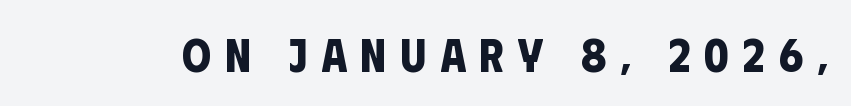
This sample uses expanded letter spacing, leaving extra air between glyphs. The glyphs have the mass of a bold cut. This is sans-serif lettering, the kind often seen on screens and signage. Check the space under the baseline: it is left empty. Note the varied advance widths — an 'i' is clearly narrower than an 'm'.
